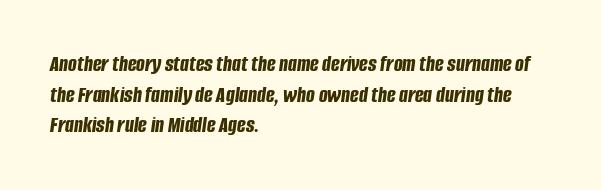
Has an underline been added? It has not. Nothing unusual about the tracking: characters are spaced as the font intends. The whole block is typeset with a tilt. These words are printed bold, with thick strokes throughout. Short and long lines alike share a common starting point at left.
